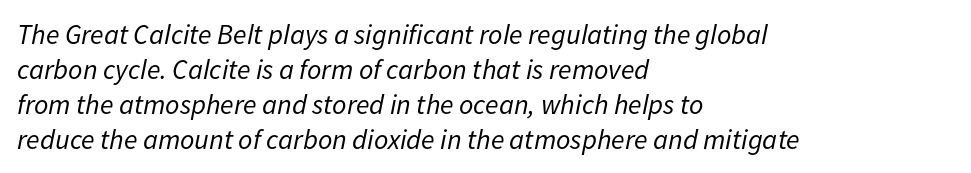
The image shows 28 px regular-weight type, italic (leaning right); set left-aligned, normal line spacing (1.25x), normal letter spacing, not underlined; low stroke contrast and a medium x-height.
